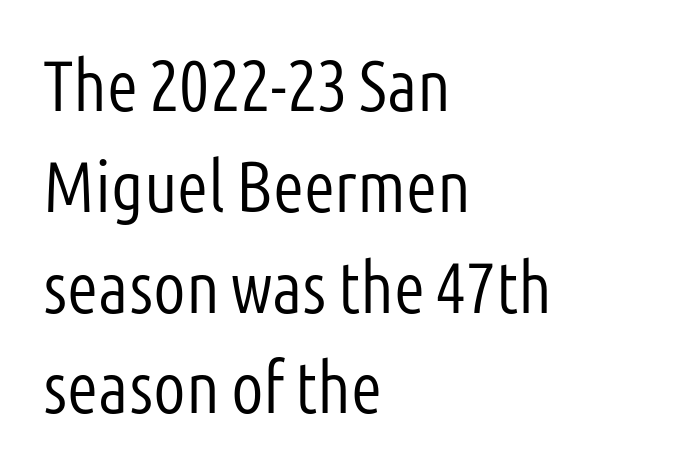
Notice how the stems are strictly vertical — no italics here. Note the varied advance widths — an 'i' is clearly narrower than an 'm'. The passage shown is typeset with a sans-serif family. The space between consecutive lines is moderate.
